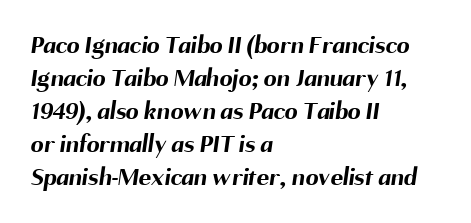
The image shows 26 px bold type; set left-aligned, normal line spacing (1.27x), normal letter spacing, not underlined.
